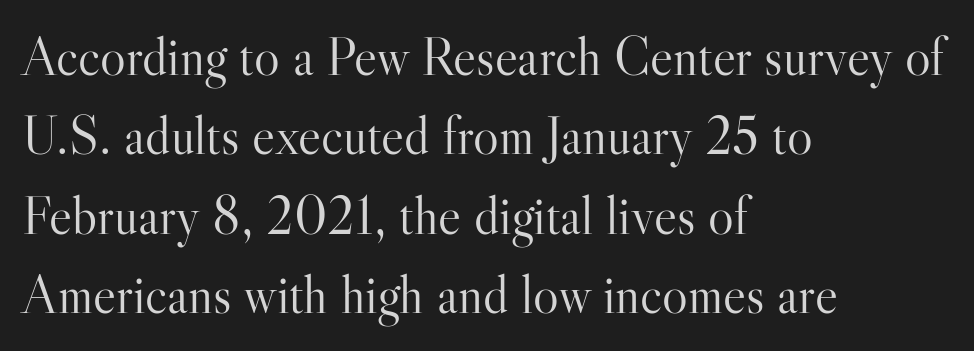
The image shows 54 px light serif type, upright; set left-aligned, normal line spacing (1.47x), normal letter spacing, not underlined; high stroke contrast and a small x-height.
